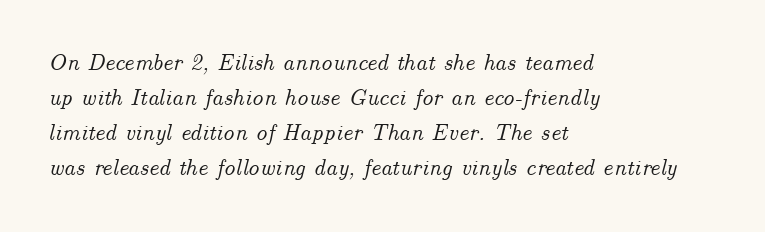
Q: Is the text italic (slanted)? A: Yes, it leans right by about 14 degrees.
Q: Is the text underlined? A: No.
Q: How is the paragraph aligned? A: Left-aligned.
Q: Is the spacing between letters normal or unusually wide? A: Normal.
Q: Is the spacing between lines tight, normal or loose? A: Normal.
